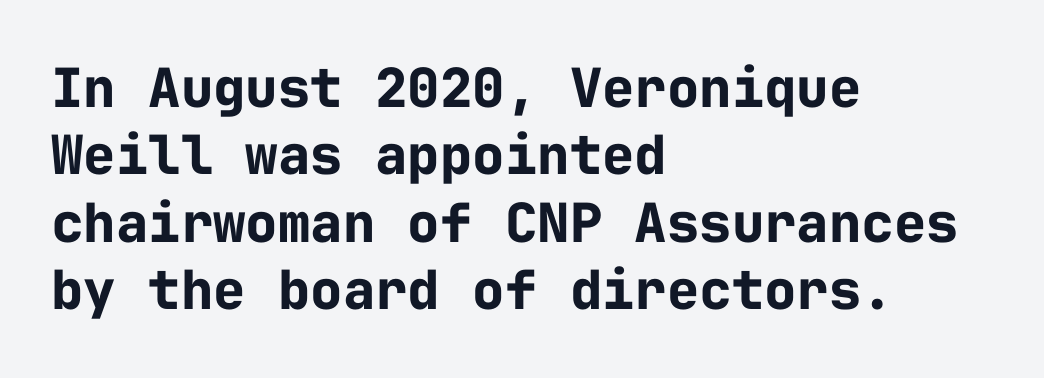
Q: Is the text bold? A: Yes.
Q: Is the text italic (slanted)? A: No, it is upright.
Q: Is the typeface a serif or a sans-serif typeface? A: Sans-serif.
Q: Is the text underlined? A: No.
Q: How is the paragraph aligned? A: Left-aligned.
Q: Is the spacing between letters normal or unusually wide? A: Normal.
Q: Is the spacing between lines tight, normal or loose? A: Normal.
Q: Width (condensed, normal, or wide)? A: Normal.
Q: Stroke contrast? A: Low.
Q: x-height? A: Medium.
Q: Monospaced? A: Yes.
